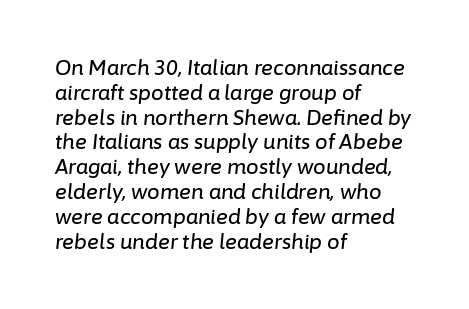
Teacher's note: observe the even left margin — that is flush-left alignment. Letter spacing: default. The passage shown leans; its letterforms are oblique. The specimen omits any rule beneath the text block's lines.
